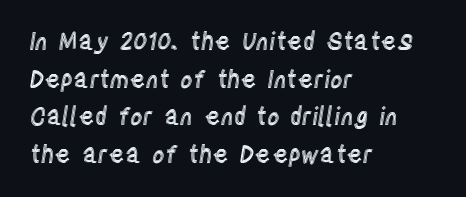
{"underline": "no", "align": "left", "line_spacing": "normal", "line_spacing_ratio": 1.57, "letter_spacing": "normal", "letter_spacing_em": 0.0, "glyph_px": 24}
